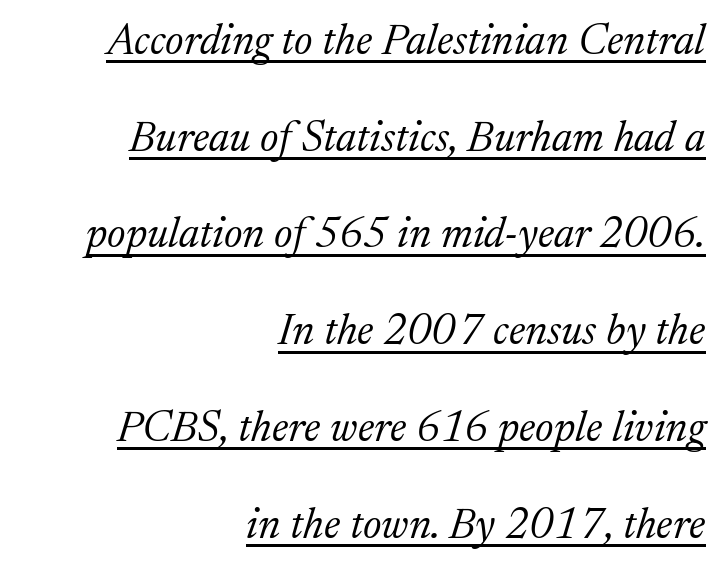
One glance says open: line gaps are wider than usual. Notice how the passage keeps a crisp vertical edge on the right only. Underlined type. No extra tracking has been applied to these lines. Regarding serifs, this sample has them. Summary of weight: not heavy and not bold.
